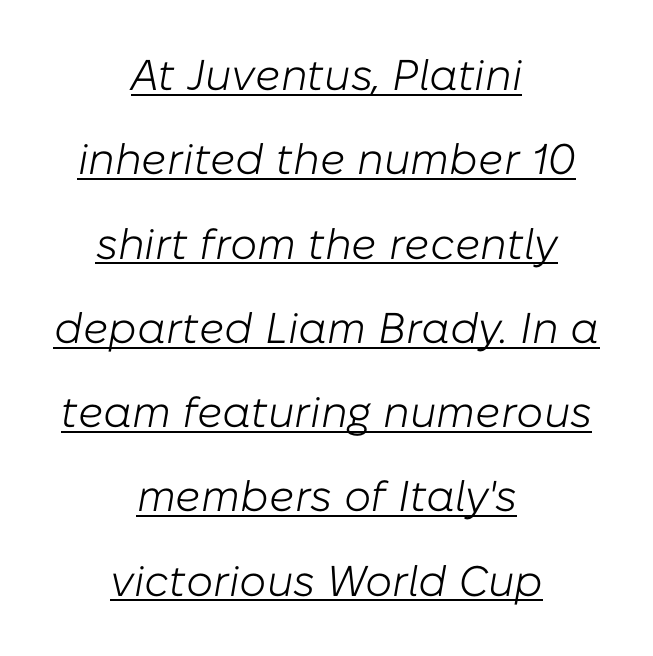
Spacing verdict: proportional, widths tailored to each character. Tracking value appears to be zero — textbook default spacing. Which margin do the lines hug? Neither — every line sits in the middle. Counters stay open thanks to moderate or lighter strokes.
